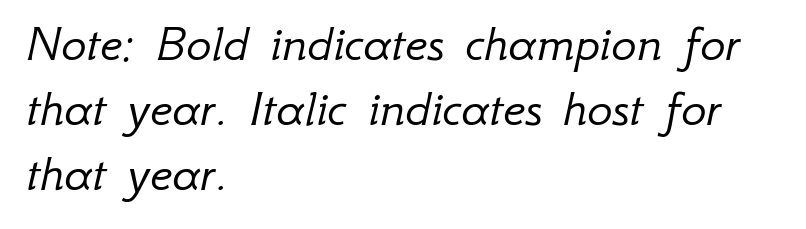
{"italic": "yes", "lean": "right", "slant_degrees": 12, "bold": "no", "weight": "light", "width": "normal", "stroke_contrast": "low", "x_height": "small", "monospaced": "no", "underline": "no", "align": "left", "line_spacing_ratio": 1.23, "letter_spacing": "normal", "letter_spacing_em": 0.0, "glyph_px": 53}
